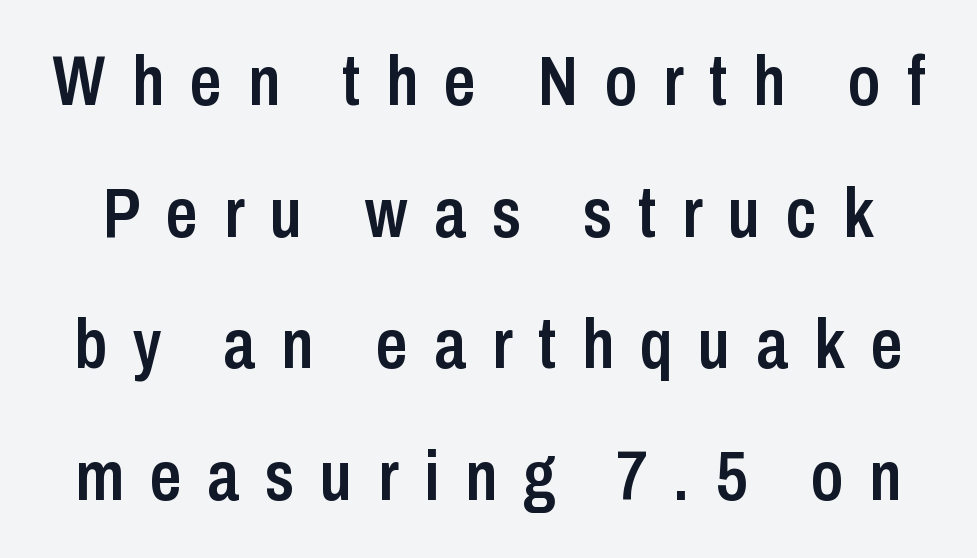
The image shows 70 px semibold, condensed sans-serif type, upright; set line spacing 1.88x, unusually wide letter spacing (+0.37 em), not underlined; low stroke contrast and a medium x-height.
